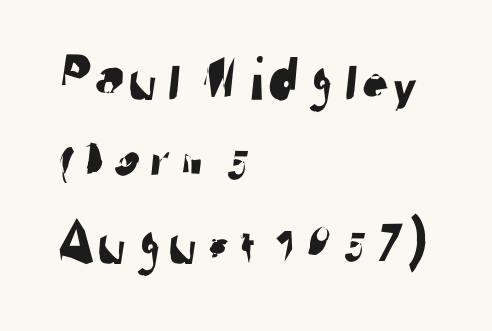
A typesetter would call this leading conventional body-copy spacing. These lines keep a tight, regular rhythm from letter to letter. Note the varied advance widths — an 'i' is clearly narrower than an 'm'. No feet cap the strokes, marking this as sans-serif type. The space beneath each line is pristine and unruled. Where is the straight margin? On the left.
